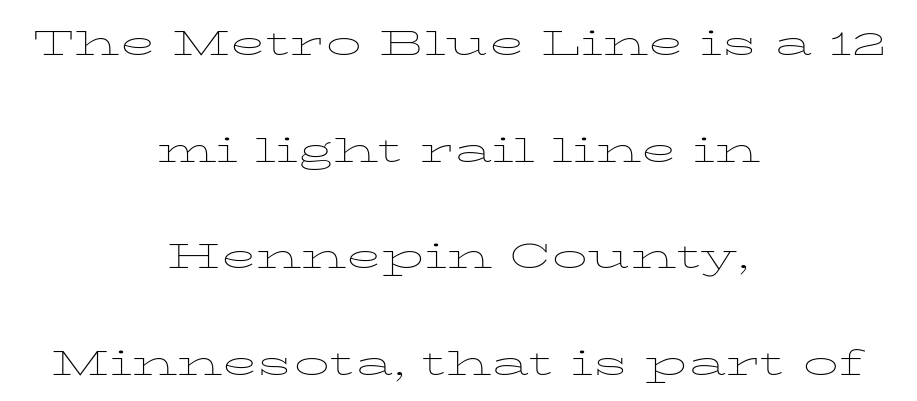
{"italic": "no", "bold": "no", "weight": "thin", "width": "wide", "stroke_contrast": "low", "x_height": "medium", "monospaced": "no", "underline": "no", "align": "center", "line_spacing": "loose", "line_spacing_ratio": 2.27, "letter_spacing": "normal", "letter_spacing_em": 0.0, "glyph_px": 47}
